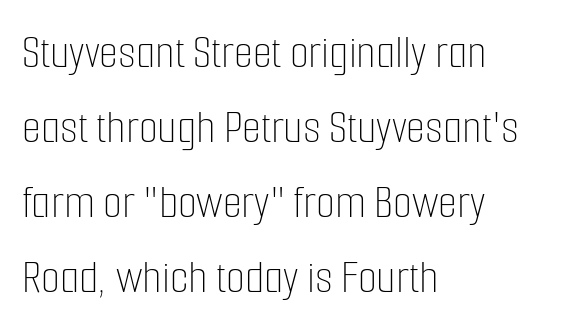
Q: Is the text bold? A: No.
Q: Is the text italic (slanted)? A: No, it is upright.
Q: Is the text underlined? A: No.
Q: How is the paragraph aligned? A: Left-aligned.
Q: Is the spacing between letters normal or unusually wide? A: Normal.
Q: Is the spacing between lines tight, normal or loose? A: Normal.
Q: Width (condensed, normal, or wide)? A: Condensed.
Q: Stroke contrast? A: Low.
Q: x-height? A: Medium.
Q: Monospaced? A: No.
